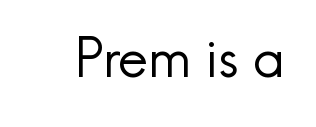
{"serif": "no", "italic": "no", "bold": "no", "weight": "regular", "width": "normal", "x_height": "small", "monospaced": "no", "underline": "no", "letter_spacing": "normal", "letter_spacing_em": 0.0, "glyph_px": 53}
